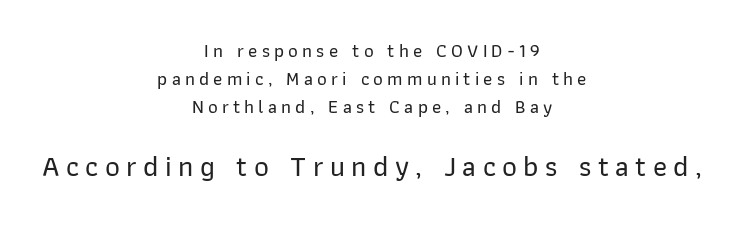
{"serif": "no", "italic": "no", "width": "normal", "stroke_contrast": "low", "x_height": "medium", "monospaced": "no", "underline": "no", "align": "center", "line_spacing": "normal", "line_spacing_ratio": 1.47, "letter_spacing": "wide", "letter_spacing_em": 0.22, "larger_block": "second", "size_ratio": 1.53, "glyph_px": 29}
